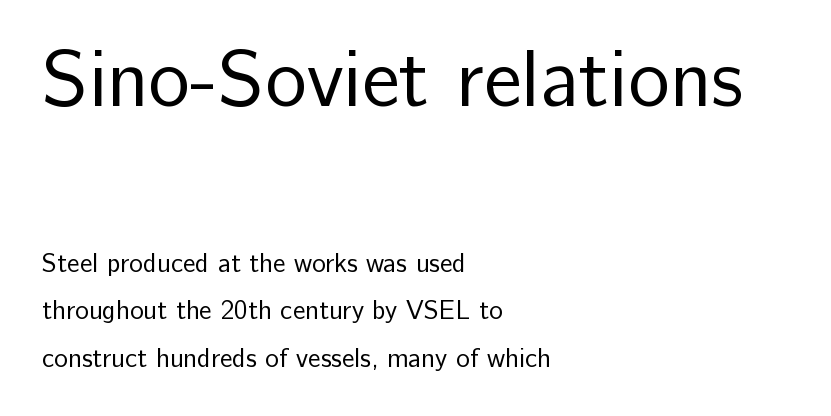
Q: Is the text bold? A: No.
Q: Is the text italic (slanted)? A: No, it is upright.
Q: Is the typeface a serif or a sans-serif typeface? A: Sans-serif.
Q: Is the text underlined? A: No.
Q: How is the paragraph aligned? A: Left-aligned.
Q: Is the spacing between letters normal or unusually wide? A: Normal.
Q: Which block of text is set in a larger size, the first (top) or the second (bottom)? A: The first (top) one.
Q: Width (condensed, normal, or wide)? A: Normal.
Q: Stroke contrast? A: Low.
Q: x-height? A: Medium.
Q: Monospaced? A: No.
